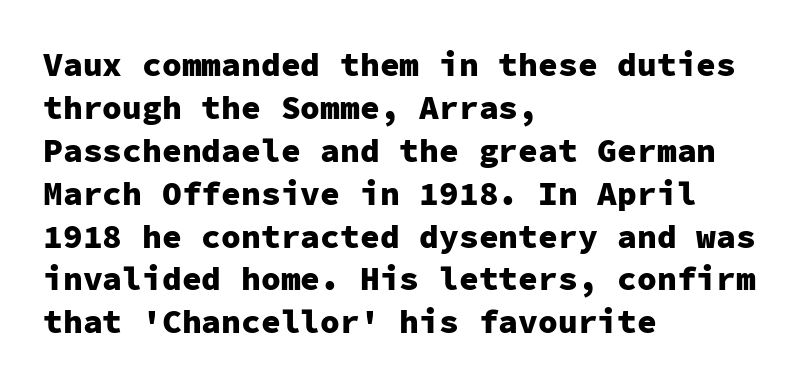
Beneath every word, the page is bare. Here the designer chose a console-style face with uniform glyph widths. This rendering leaves character spacing at its baseline value. The compositor pushed each line to the left boundary. The lettering holds an erect, upright posture throughout.
